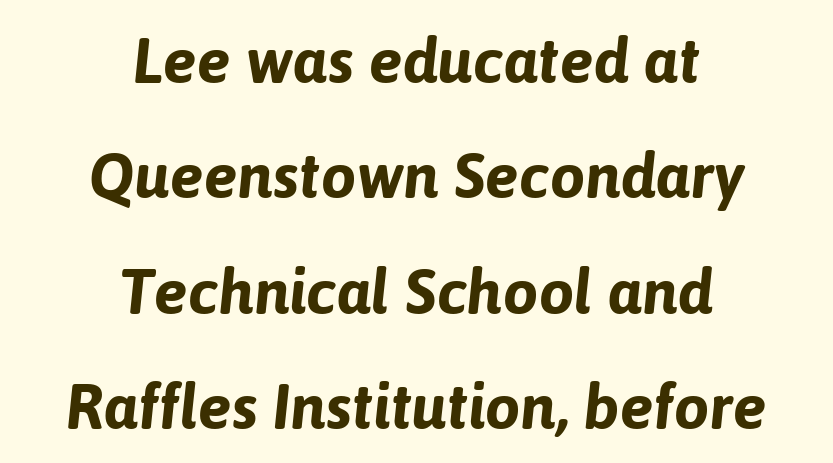
Quick note: underline off. This rendering leaves character spacing at its baseline value. The face used here is proportionally spaced, like ordinary book or web type. These words are printed bold, with thick strokes throughout. The whitespace from short lines is split evenly between both sides. If you drew a line through each stem, it would be angled.
